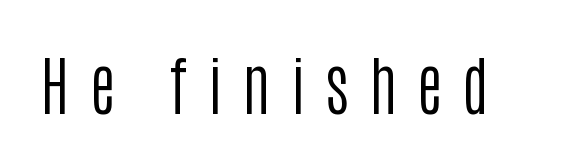
Q: Is the text bold? A: No.
Q: Is the text italic (slanted)? A: No, it is upright.
Q: Is the typeface a serif or a sans-serif typeface? A: Sans-serif.
Q: Is the text underlined? A: No.
Q: Is the spacing between letters normal or unusually wide? A: Unusually wide.
Q: Width (condensed, normal, or wide)? A: Condensed.
Q: Stroke contrast? A: Low.
Q: x-height? A: Large.
Q: Monospaced? A: No.
